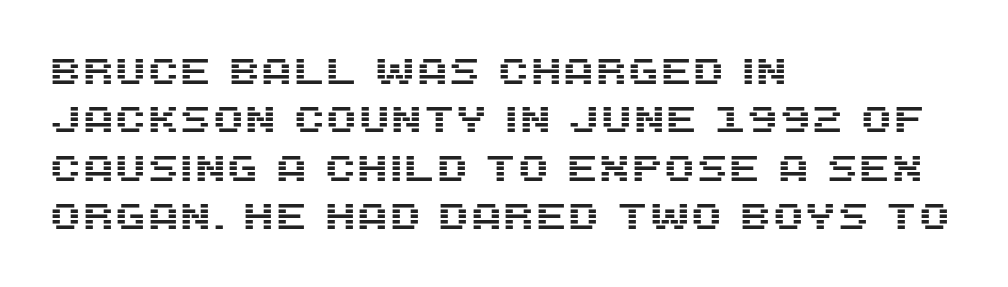
The image shows 37 px sans-serif type, upright; set left-aligned, normal line spacing (1.31x), normal letter spacing, not underlined; medium stroke contrast and a large x-height.
